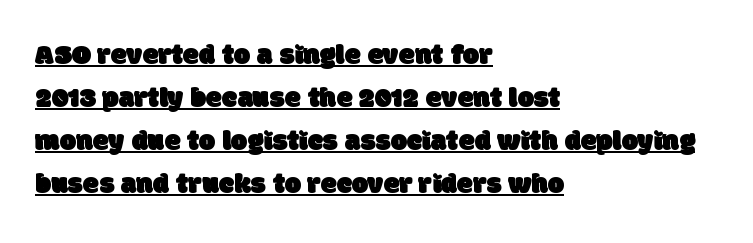
{"serif": "no", "width": "normal", "stroke_contrast": "low", "x_height": "large", "monospaced": "no", "underline": "yes", "align": "left", "line_spacing": "normal", "line_spacing_ratio": 1.48, "letter_spacing": "normal", "letter_spacing_em": 0.0, "glyph_px": 29}
